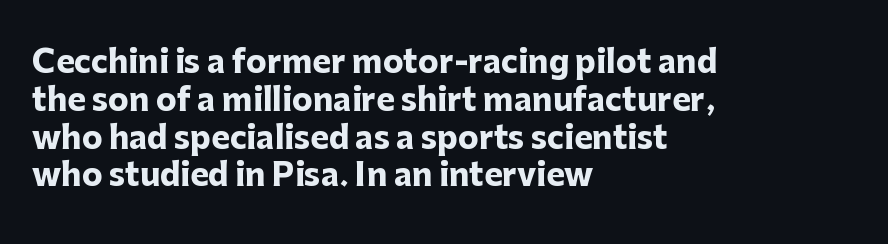
{"serif": "no", "italic": "no", "bold": "yes", "weight": "heavy", "width": "normal", "stroke_contrast": "low", "x_height": "medium", "monospaced": "no", "underline": "no", "align": "left", "line_spacing_ratio": 1.22, "letter_spacing": "normal", "letter_spacing_em": 0.0, "glyph_px": 31}
